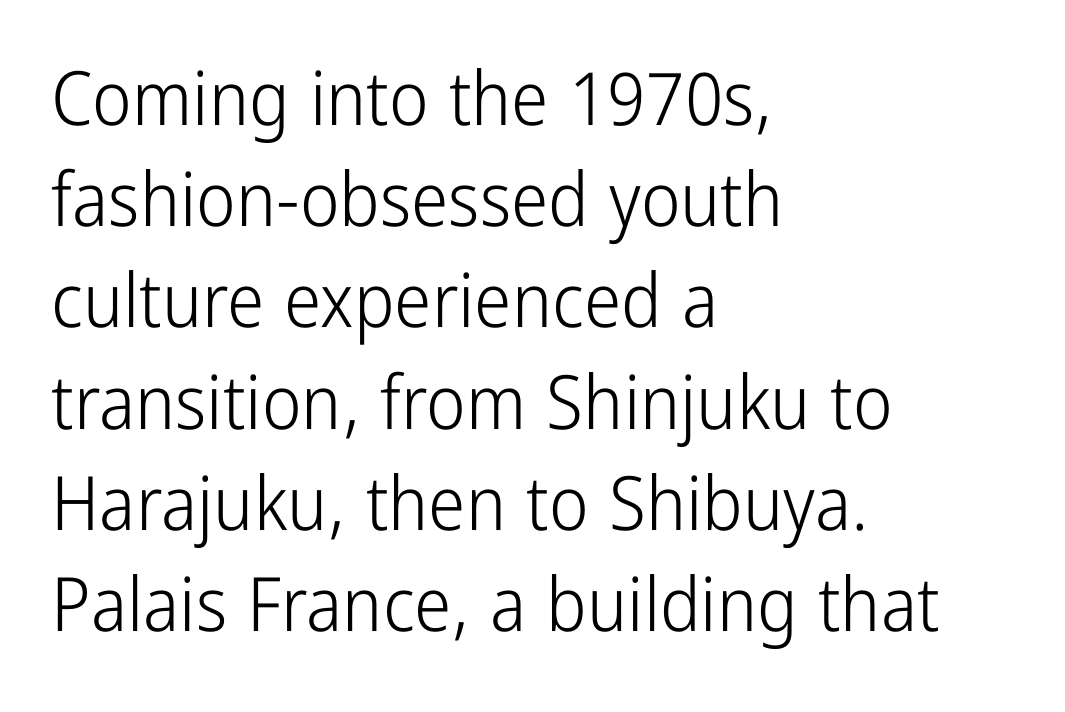
Style check: upright. Which margin do the lines hug? The left one — the right edge is uneven. Students, note that the glyphs here touch the page at normal intervals. Grotesque or geometric, the face here clearly has no serifs. Proportional: the letters do not fall into vertical columns. Plain, unruled lines of type.
